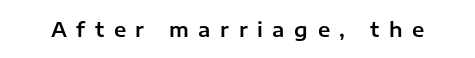
The image shows 20 px text type, upright; set unusually wide letter spacing (+0.48 em), not underlined.
